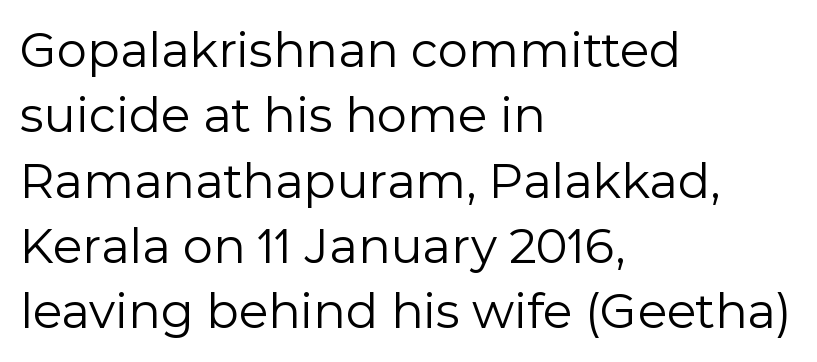
The image shows 48 px regular-weight sans-serif type, upright; set left-aligned, normal line spacing (1.36x), normal letter spacing, not underlined; a medium x-height.
